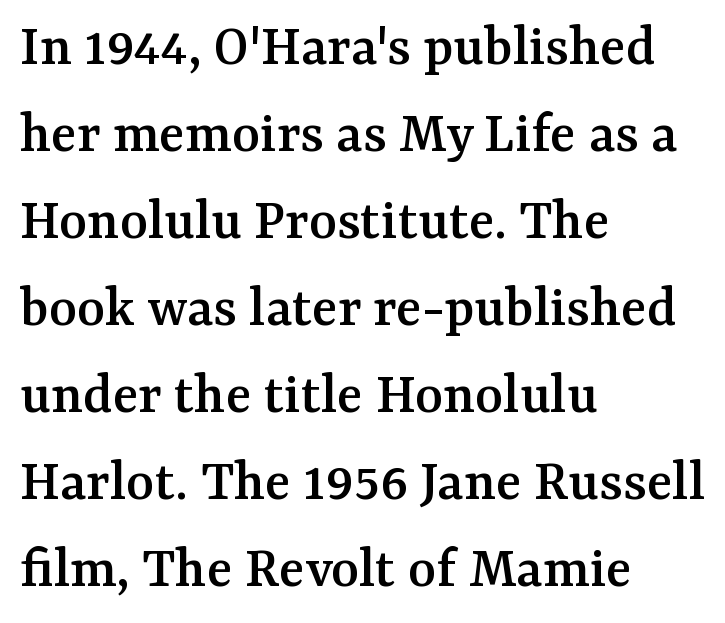
{"serif": "yes", "italic": "no", "width": "normal", "stroke_contrast": "medium", "x_height": "medium", "monospaced": "no", "underline": "no", "align": "left", "line_spacing": "normal", "line_spacing_ratio": 1.45, "letter_spacing": "normal", "letter_spacing_em": 0.0, "glyph_px": 60}
